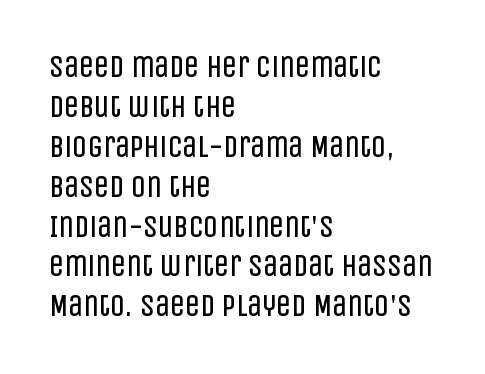
{"serif": "no", "italic": "no", "bold": "no", "weight": "regular", "width": "condensed", "stroke_contrast": "low", "x_height": "large", "monospaced": "no", "underline": "no", "align": "left", "line_spacing": "normal", "line_spacing_ratio": 1.33, "letter_spacing": "normal", "letter_spacing_em": 0.0, "glyph_px": 30}
